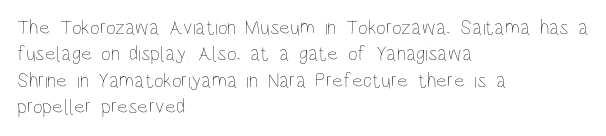
{"italic": "no", "bold": "no", "underline": "no", "align": "left", "line_spacing": "normal", "line_spacing_ratio": 1.26, "letter_spacing": "normal", "letter_spacing_em": 0.0, "glyph_px": 21}
